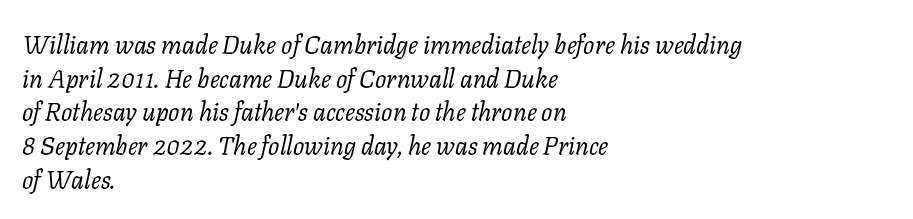
The gaps between neighbouring characters are ordinary and unremarkable. Compared with a typical body face, this is equally light or lighter still. This sample keeps an unexceptional amount of space between lines. Horizontal alignment here is leftward, the default for most running prose. The letters are slanted; this is an italic face.
